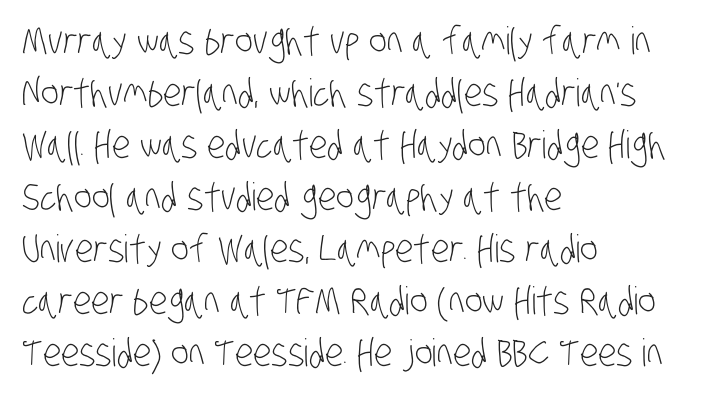
On a weight scale, this lands at 450 or below. Does the copy run flush right? No — it runs flush left. This block has exactly the height ordinary leading produces. Proportional: the letters do not fall into vertical columns.
